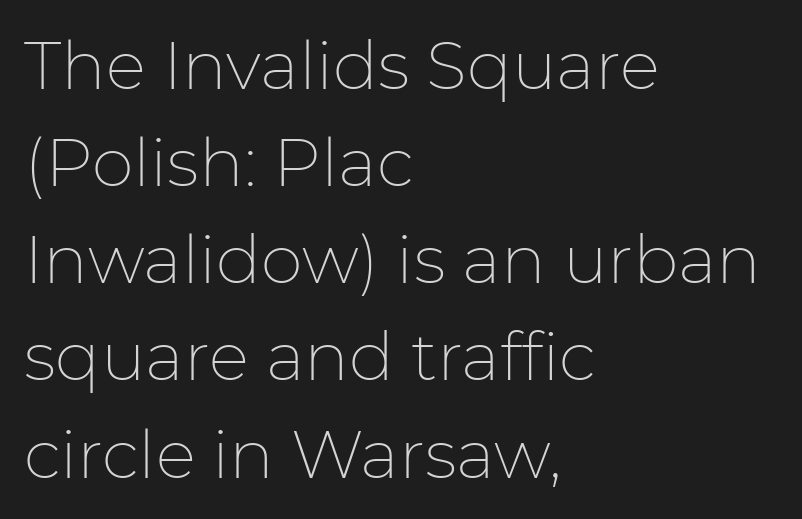
The image shows 67 px thin sans-serif type, upright; set left-aligned, normal line spacing (1.45x), normal letter spacing, not underlined; low stroke contrast and a medium x-height.
